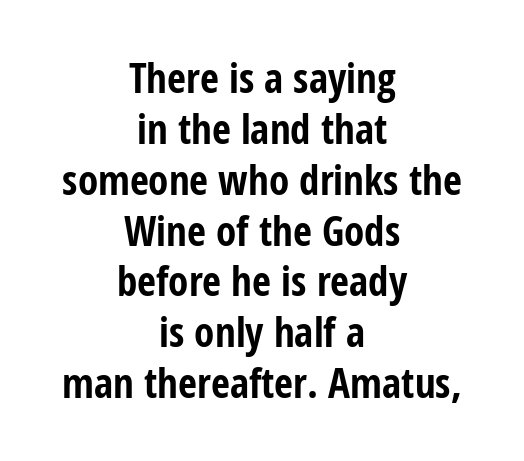
The image shows 41 px bold, condensed sans-serif type, upright; set centered, line spacing 1.24x, normal letter spacing, not underlined; low stroke contrast and a medium x-height.
